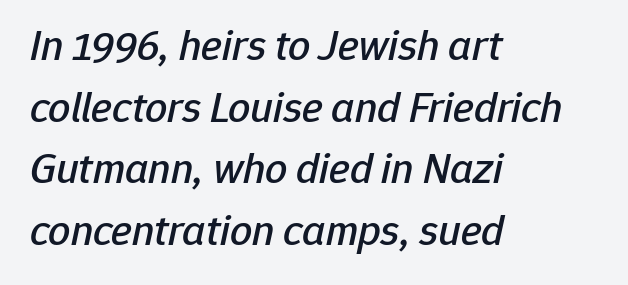
Does the leading feel generous? No, just average. The passage shown has conventional tracking throughout. Emphasis-style slanted type is in use. Left-aligned paragraph, ragged on the right.
